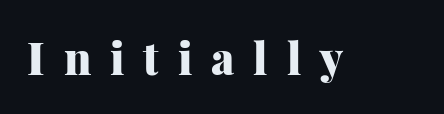
Q: Is the text bold? A: Yes.
Q: Is the text italic (slanted)? A: No, it is upright.
Q: Is the typeface a serif or a sans-serif typeface? A: Serif.
Q: Is the text underlined? A: No.
Q: Is the spacing between letters normal or unusually wide? A: Unusually wide.
Q: Width (condensed, normal, or wide)? A: Normal.
Q: Stroke contrast? A: Medium.
Q: x-height? A: Medium.
Q: Monospaced? A: No.
